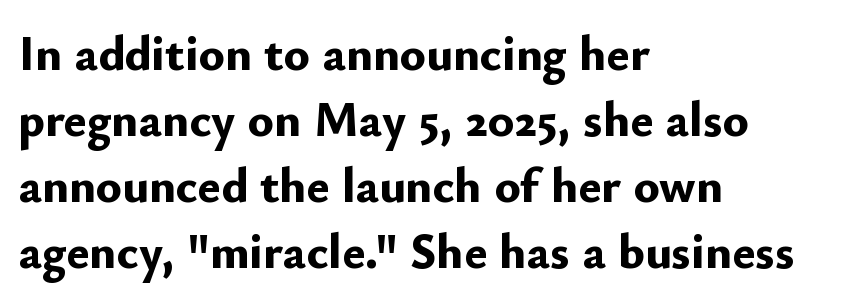
You'd pick this weight for a headline — it's a proper bold. Note the varied advance widths — an 'i' is clearly narrower than an 'm'. Short note: letters normally spaced. This sample uses an upright cut, with every glyph sitting square on the baseline. Descender tails drop into unmarked territory.
